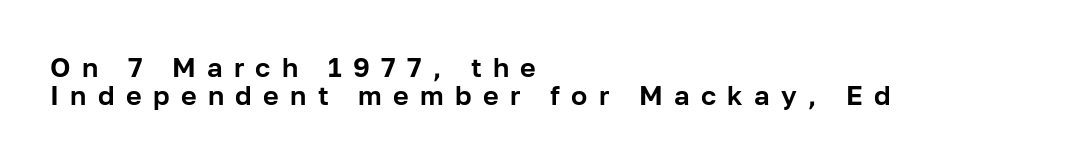
Italic? Not at all — the glyphs are vertical. The baseline area is clear. A typesetter would call this leading minimal, almost set solid. Students, note that the glyphs here are deliberately spaced far apart. Line starts are locked; line ends wander.
